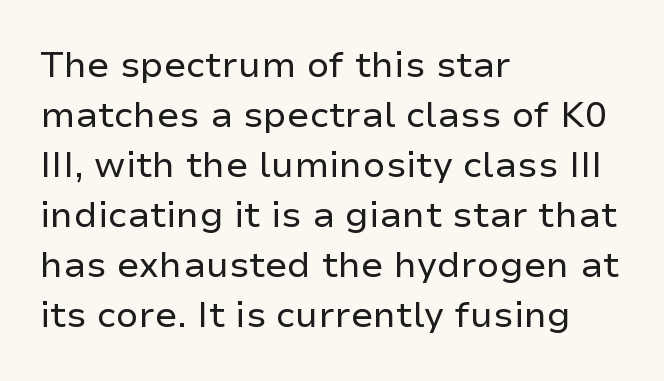
{"serif": "no", "italic": "no", "bold": "no", "weight": "regular", "width": "normal", "stroke_contrast": "low", "x_height": "medium", "monospaced": "no", "underline": "no", "align": "left", "line_spacing": "normal", "line_spacing_ratio": 1.39, "letter_spacing": "normal", "letter_spacing_em": 0.0, "glyph_px": 36}
